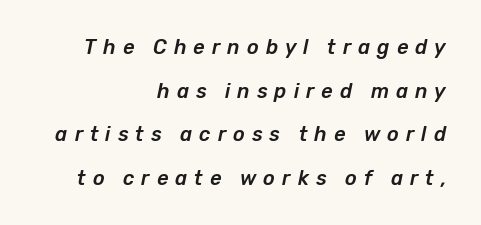
Honestly, the letter spacing is so wide it's the main thing you notice. The rendering anchors every line to the right-hand side. The zone under the glyphs is completely vacant. These lines were composed using italics. This sample trades compactness for vertical openness between lines.
